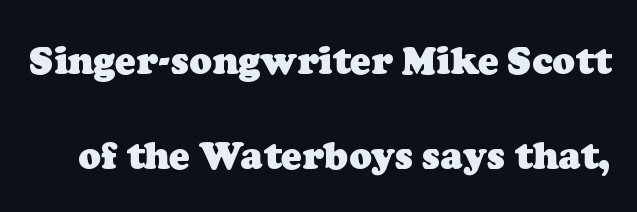
Is this a sans? No — the strokes have serifs. Descender tails drop into unmarked territory. How are the letters spaced? Ordinarily, with no added tracking. Summary of vertical rhythm: relaxed, with wide interline spacing.
